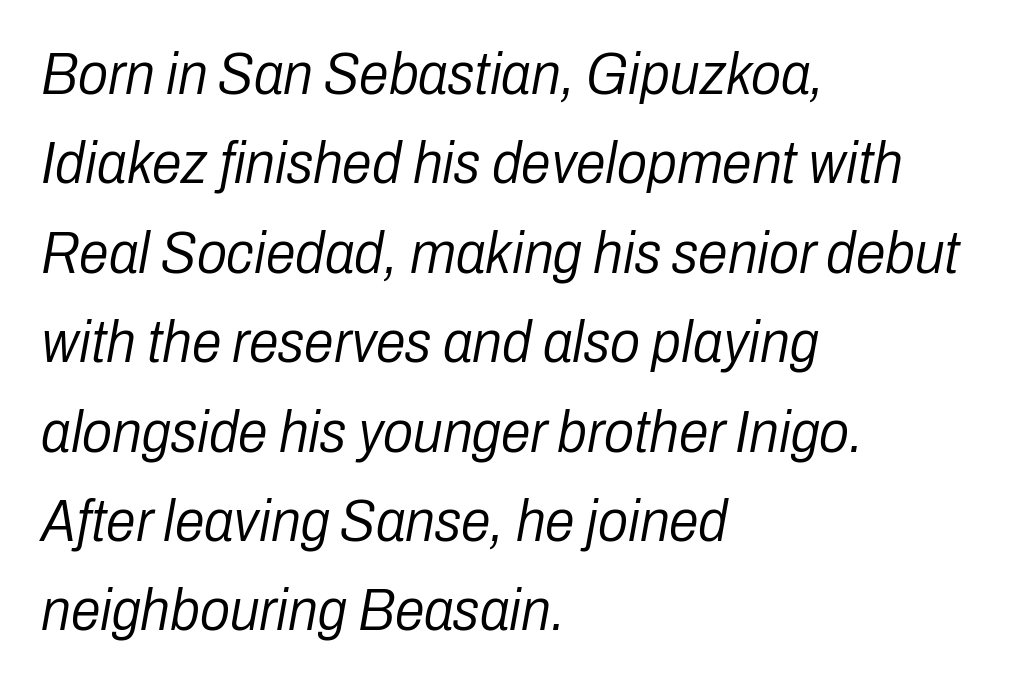
Q: Is the text bold? A: No.
Q: Is the text italic (slanted)? A: Yes, it leans right by about 10 degrees.
Q: Is the text underlined? A: No.
Q: How is the paragraph aligned? A: Left-aligned.
Q: Is the spacing between letters normal or unusually wide? A: Normal.
Q: Is the spacing between lines tight, normal or loose? A: Normal.
Q: Width (condensed, normal, or wide)? A: Condensed.
Q: Stroke contrast? A: Low.
Q: x-height? A: Medium.
Q: Monospaced? A: No.
